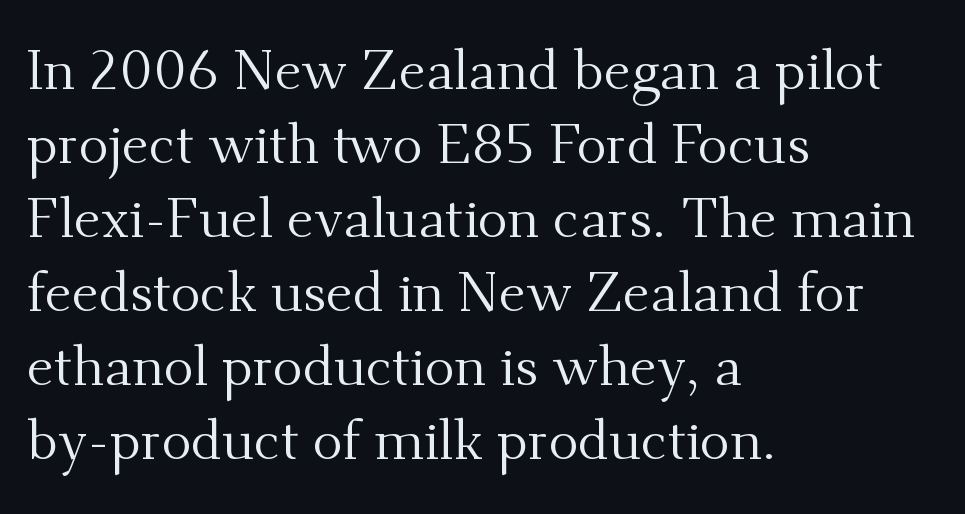
The image shows 56 px regular-weight serif type, upright; set left-aligned, normal line spacing (1.32x), normal letter spacing, not underlined; medium stroke contrast and a small x-height.
